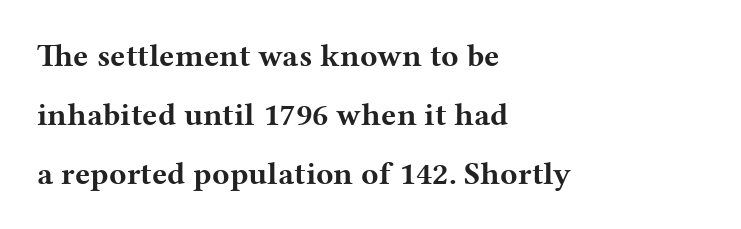
{"serif": "yes", "italic": "no", "bold": "yes", "weight": "bold", "width": "wide", "stroke_contrast": "medium", "x_height": "medium", "monospaced": "no", "underline": "no", "align": "left", "line_spacing_ratio": 1.84, "letter_spacing": "normal", "letter_spacing_em": 0.0, "glyph_px": 32}
